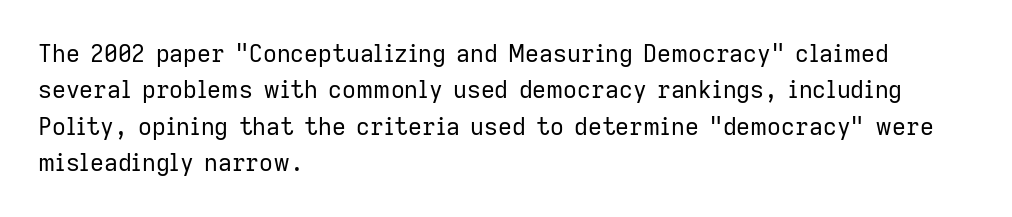
The image shows 24 px text type, upright; set left-aligned, normal line spacing (1.52x), normal letter spacing, not underlined.
